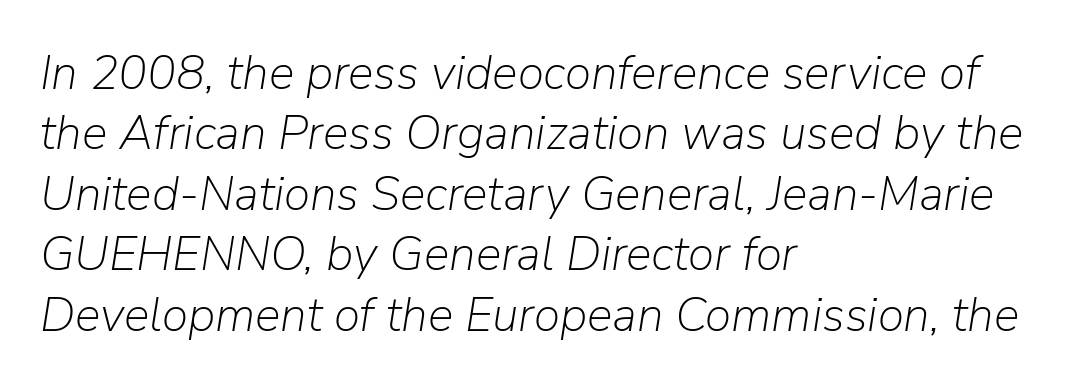
Q: Is the text bold? A: No.
Q: Is the text italic (slanted)? A: Yes, it leans right by about 9 degrees.
Q: Is the text underlined? A: No.
Q: How is the paragraph aligned? A: Left-aligned.
Q: Is the spacing between letters normal or unusually wide? A: Normal.
Q: Is the spacing between lines tight, normal or loose? A: Normal.
Q: Width (condensed, normal, or wide)? A: Normal.
Q: Stroke contrast? A: Low.
Q: x-height? A: Medium.
Q: Monospaced? A: No.
